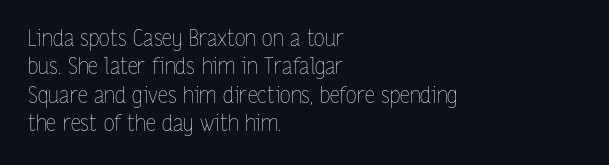
{"italic": "no", "bold": "no", "underline": "no", "align": "left", "line_spacing": "normal", "line_spacing_ratio": 1.29, "letter_spacing": "normal", "letter_spacing_em": 0.0, "glyph_px": 22}
